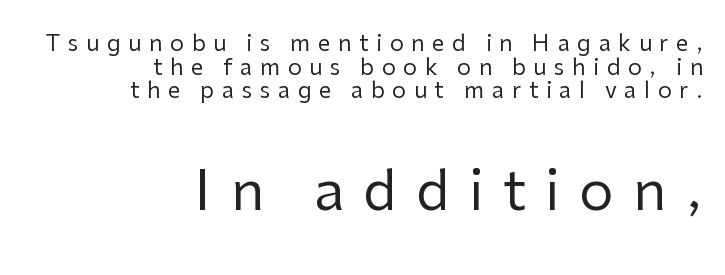
Just letters on the line, the space beneath them empty. It's the straight-up-and-down kind of type. Students, note that the glyphs here are deliberately spaced far apart. Reading top to bottom, the characters get bigger at the block break. These glyphs show unthickened strokes, regular width or finer. Typographically, this falls in the sans-serif category.
